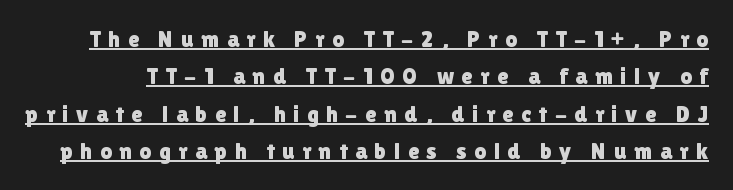
Q: Is the text italic (slanted)? A: No, it is upright.
Q: Is the text underlined? A: Yes.
Q: Is the spacing between letters normal or unusually wide? A: Unusually wide.
Q: Is the spacing between lines tight, normal or loose? A: Normal.
